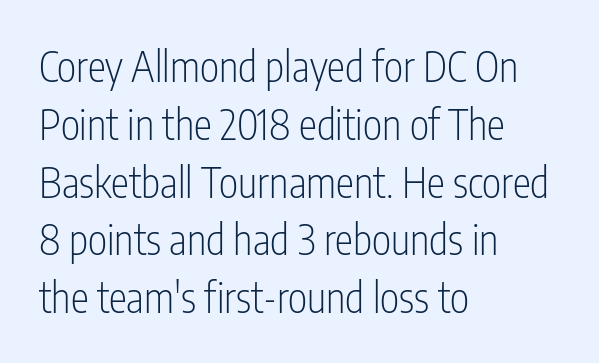
The image shows 41 px light, condensed sans-serif type, upright; set left-aligned, normal line spacing (1.41x), normal letter spacing, not underlined; low stroke contrast and a medium x-height.
